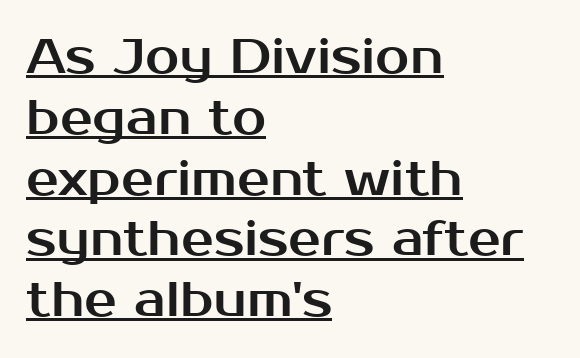
The image shows 49 px sans-serif type, upright; set left-aligned, line spacing 1.24x, normal letter spacing, underlined; medium stroke contrast and a medium x-height.
